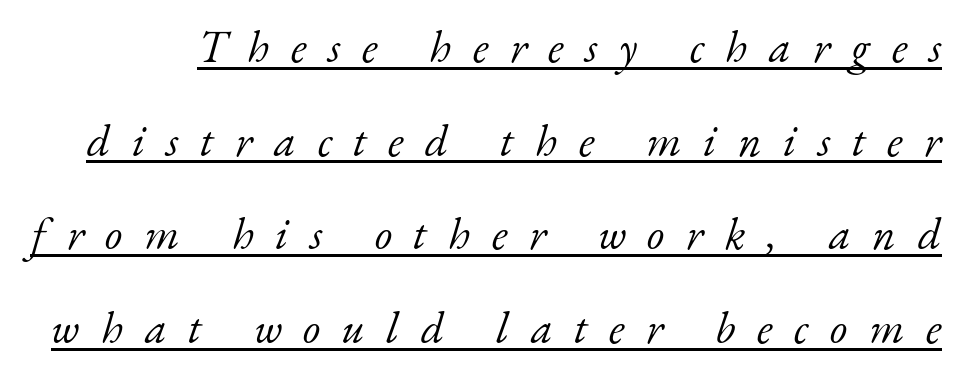
{"serif": "yes", "italic": "yes", "lean": "right", "slant_degrees": 17, "bold": "no", "weight": "light", "width": "normal", "stroke_contrast": "low", "x_height": "small", "monospaced": "no", "underline": "yes", "line_spacing": "loose", "line_spacing_ratio": 2.08, "letter_spacing": "wide", "letter_spacing_em": 0.48, "glyph_px": 45}
